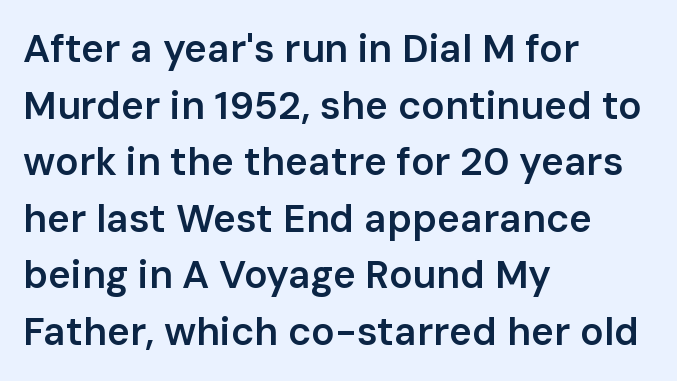
Q: Is the text bold? A: Semi-bold.
Q: Is the text italic (slanted)? A: No, it is upright.
Q: Is the typeface a serif or a sans-serif typeface? A: Sans-serif.
Q: Is the text underlined? A: No.
Q: How is the paragraph aligned? A: Left-aligned.
Q: Is the spacing between letters normal or unusually wide? A: Normal.
Q: Is the spacing between lines tight, normal or loose? A: Normal.
Q: Width (condensed, normal, or wide)? A: Normal.
Q: Stroke contrast? A: Low.
Q: x-height? A: Medium.
Q: Monospaced? A: No.
